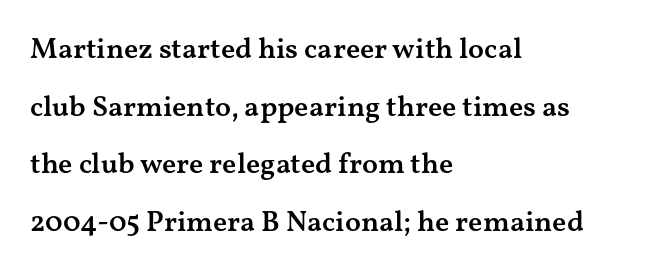
Proportional: the letters do not fall into vertical columns. The words here are not underlined. The text was rendered using a seriffed face with decorative stroke endings. A roman cut, with each character standing at attention.
